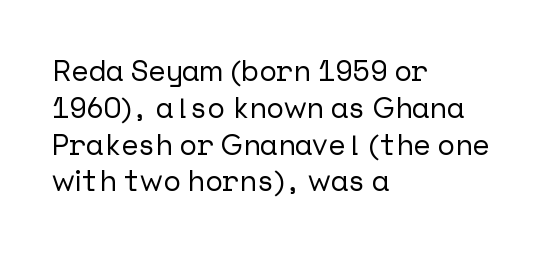
{"serif": "no", "italic": "no", "width": "normal", "stroke_contrast": "low", "x_height": "medium", "underline": "no", "align": "left", "line_spacing": "normal", "line_spacing_ratio": 1.27, "letter_spacing": "normal", "letter_spacing_em": 0.0, "glyph_px": 29}
